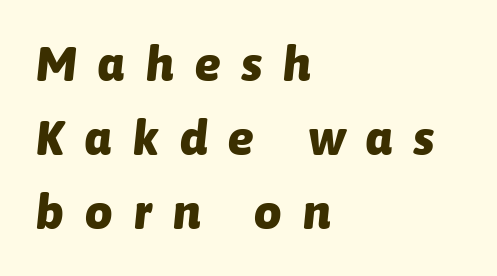
{"italic": "yes", "lean": "right", "slant_degrees": 6, "bold": "yes", "weight": "heavy", "width": "normal", "stroke_contrast": "low", "x_height": "medium", "monospaced": "no", "underline": "no", "align": "left", "line_spacing": "normal", "line_spacing_ratio": 1.54, "letter_spacing": "wide", "letter_spacing_em": 0.45, "glyph_px": 48}
